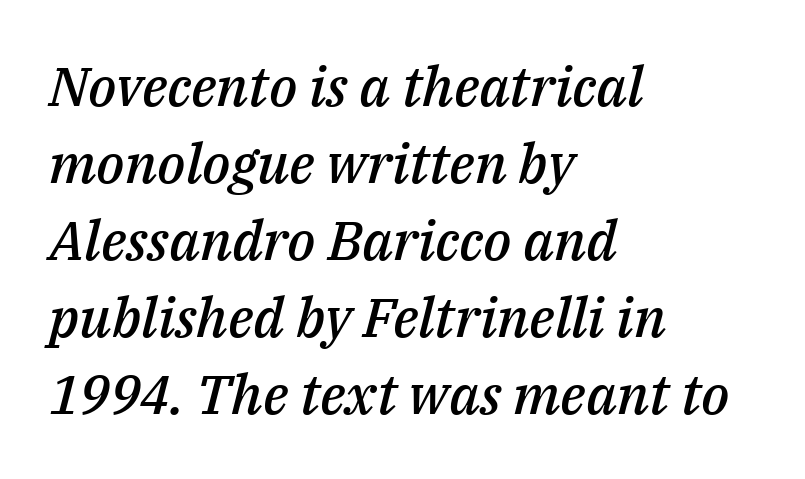
Q: Is the text bold? A: Semi-bold.
Q: Is the text italic (slanted)? A: Yes, it leans right by about 14 degrees.
Q: Is the text underlined? A: No.
Q: How is the paragraph aligned? A: Left-aligned.
Q: Is the spacing between letters normal or unusually wide? A: Normal.
Q: Is the spacing between lines tight, normal or loose? A: Normal.
Q: Width (condensed, normal, or wide)? A: Normal.
Q: Stroke contrast? A: Medium.
Q: x-height? A: Medium.
Q: Monospaced? A: No.
